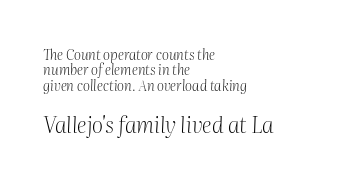
The image shows 22 px text type, italic (leaning right); set left-aligned, tight line spacing (1.1x), normal letter spacing, not underlined; the second (bottom) block is 1.57x larger.
